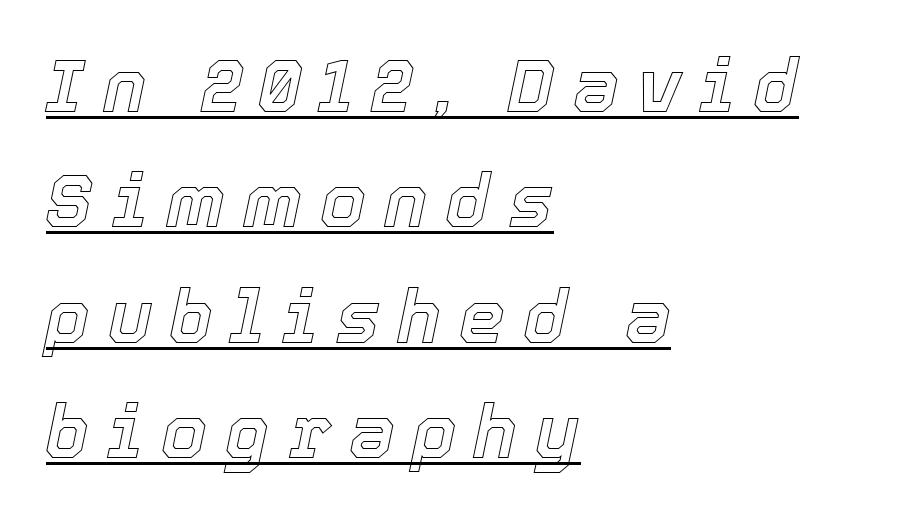
Q: Is the text italic (slanted)? A: Yes, it leans right by about 12 degrees.
Q: Is the text underlined? A: Yes.
Q: How is the paragraph aligned? A: Left-aligned.
Q: Is the spacing between letters normal or unusually wide? A: Unusually wide.
Q: Is the spacing between lines tight, normal or loose? A: Normal.
Q: Width (condensed, normal, or wide)? A: Normal.
Q: x-height? A: Medium.
Q: Monospaced? A: No.
